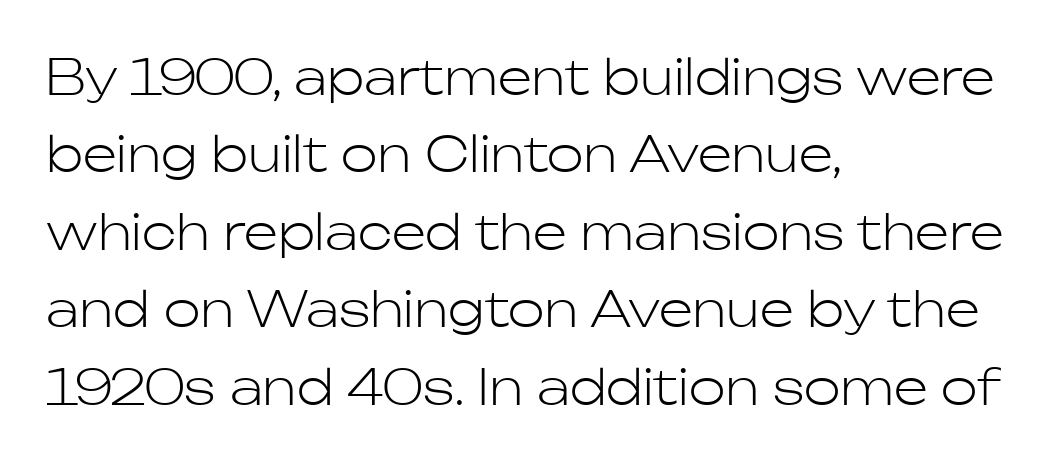
The image shows 49 px light sans-serif type, upright; set left-aligned, normal line spacing (1.58x), normal letter spacing, not underlined; low stroke contrast and a medium x-height.
